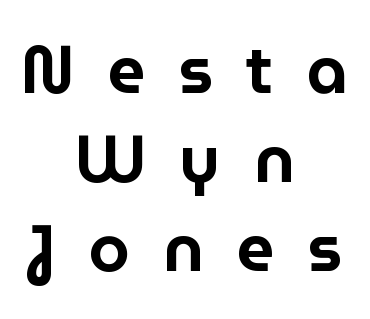
The image shows 66 px sans-serif type, upright; set centered, normal line spacing (1.35x), unusually wide letter spacing (+0.5 em), not underlined; low stroke contrast and a medium x-height.
